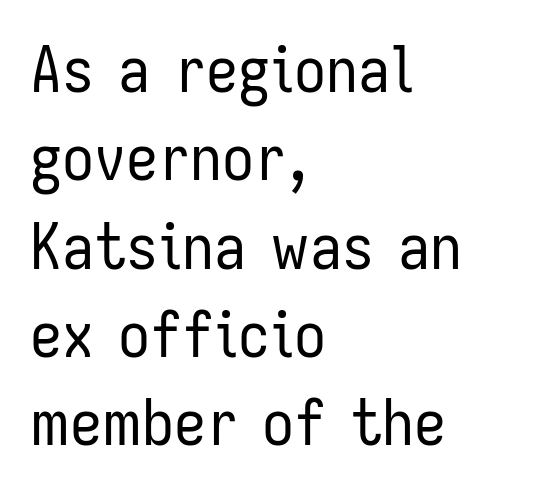
{"serif": "no", "italic": "no", "bold": "no", "weight": "regular", "width": "condensed", "stroke_contrast": "low", "x_height": "medium", "monospaced": "no", "underline": "no", "align": "left", "line_spacing": "normal", "line_spacing_ratio": 1.38, "letter_spacing": "normal", "letter_spacing_em": 0.0, "glyph_px": 64}
